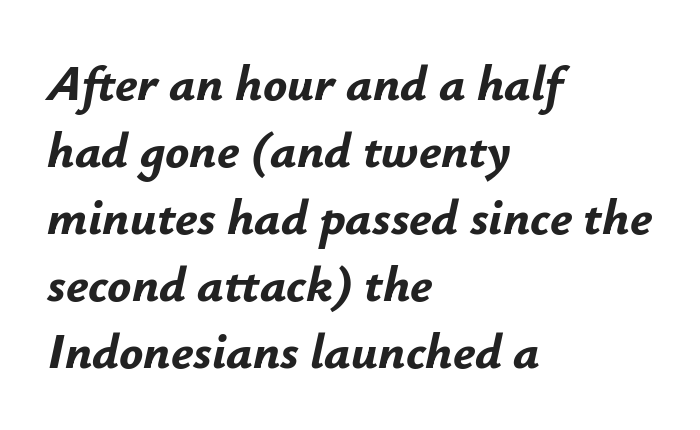
Q: Is the text bold? A: Yes.
Q: Is the text italic (slanted)? A: Yes, it leans right by about 12 degrees.
Q: Is the text underlined? A: No.
Q: How is the paragraph aligned? A: Left-aligned.
Q: Is the spacing between letters normal or unusually wide? A: Normal.
Q: Is the spacing between lines tight, normal or loose? A: Normal.
Q: Width (condensed, normal, or wide)? A: Normal.
Q: Stroke contrast? A: Low.
Q: x-height? A: Small.
Q: Monospaced? A: No.
